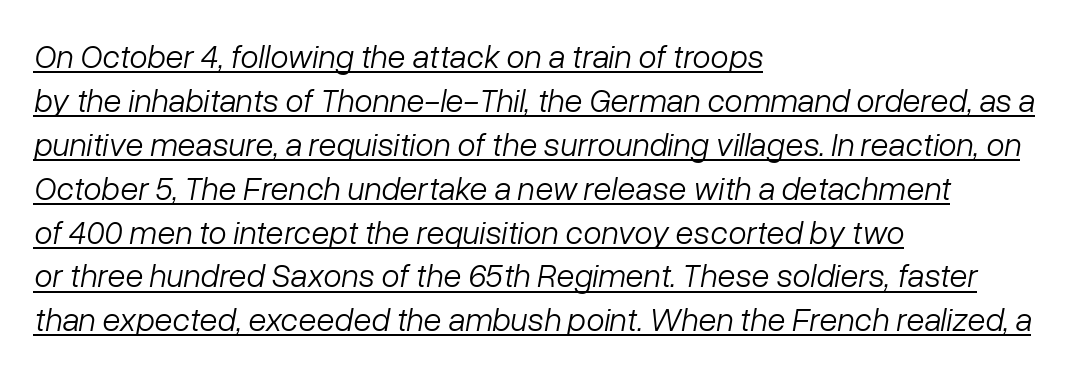
Q: Is the text bold? A: No.
Q: Is the text italic (slanted)? A: Yes, it leans right by about 10 degrees.
Q: Is the text underlined? A: Yes.
Q: How is the paragraph aligned? A: Left-aligned.
Q: Is the spacing between letters normal or unusually wide? A: Normal.
Q: Is the spacing between lines tight, normal or loose? A: Normal.
Q: Width (condensed, normal, or wide)? A: Normal.
Q: Stroke contrast? A: Low.
Q: x-height? A: Medium.
Q: Monospaced? A: No.
